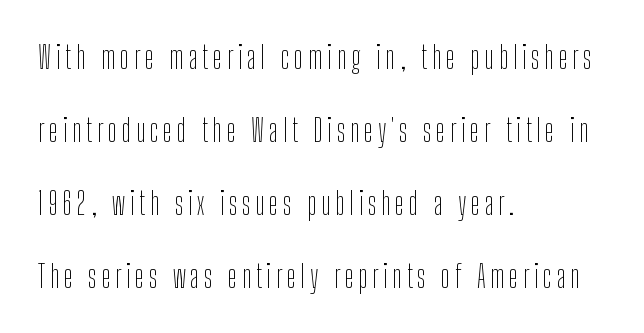
The image shows 31 px thin, condensed sans-serif type, upright; set left-aligned, loose line spacing (2.35x), not underlined; low stroke contrast and a medium x-height.
